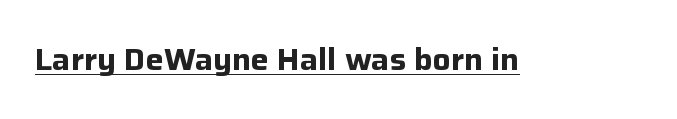
The image shows 30 px bold sans-serif type, upright; set normal letter spacing, underlined; low stroke contrast and a medium x-height.
